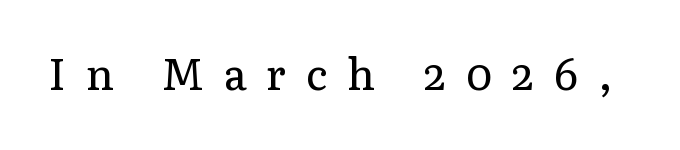
The image shows 43 px regular-weight serif type, upright; set unusually wide letter spacing (+0.45 em), not underlined; low stroke contrast and a medium x-height.
